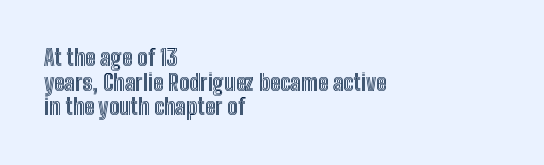
{"italic": "no", "underline": "no", "align": "left", "line_spacing": "tight", "line_spacing_ratio": 1.12, "letter_spacing": "normal", "letter_spacing_em": 0.0, "glyph_px": 22}
